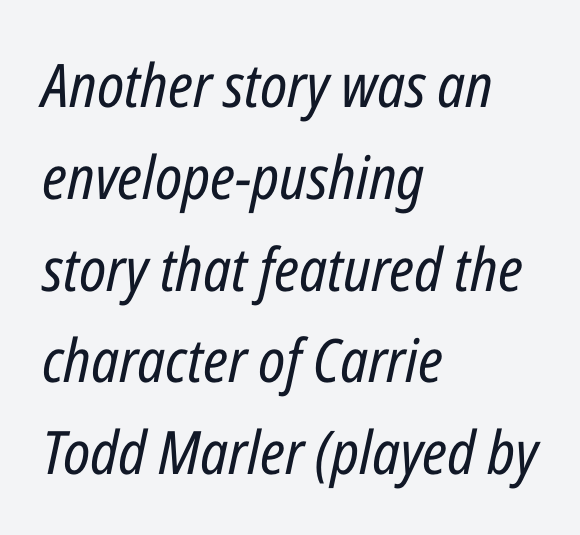
Q: Is the text bold? A: No.
Q: Is the text italic (slanted)? A: Yes, it leans right by about 12 degrees.
Q: Is the text underlined? A: No.
Q: How is the paragraph aligned? A: Left-aligned.
Q: Is the spacing between letters normal or unusually wide? A: Normal.
Q: Is the spacing between lines tight, normal or loose? A: Normal.
Q: Width (condensed, normal, or wide)? A: Condensed.
Q: Stroke contrast? A: Low.
Q: x-height? A: Medium.
Q: Monospaced? A: No.
